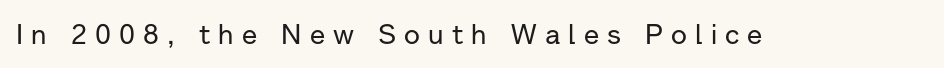
{"serif": "no", "italic": "no", "width": "normal", "stroke_contrast": "low", "x_height": "medium", "monospaced": "no", "underline": "no", "letter_spacing": "wide", "letter_spacing_em": 0.29, "glyph_px": 28}
